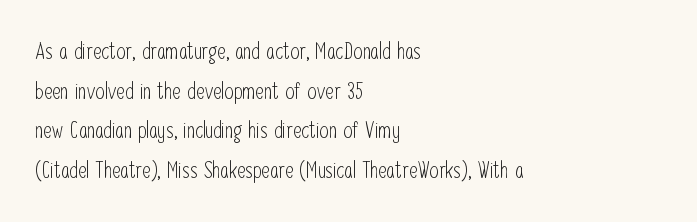
Q: Is the text bold? A: No.
Q: Is the text italic (slanted)? A: No, it is upright.
Q: Is the text underlined? A: No.
Q: How is the paragraph aligned? A: Left-aligned.
Q: Is the spacing between letters normal or unusually wide? A: Normal.
